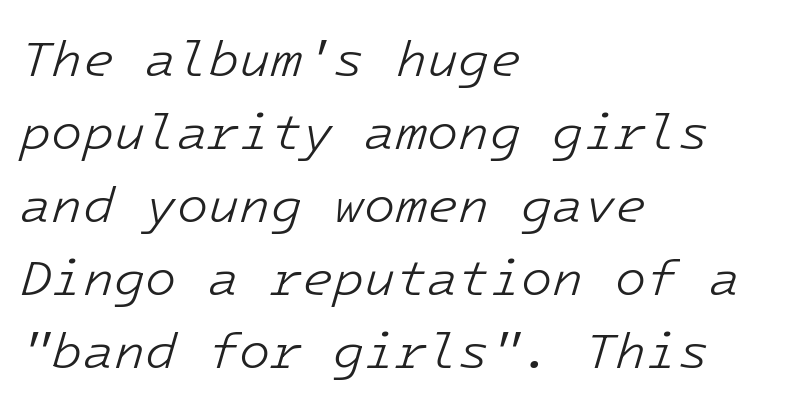
Compared with a centered layout, this one pins lines to the left instead. The typesetting does not lean heavy: it is not bold. The letters are slanted; this is an italic face. Between one letter and the next there's only the usual sliver of space. Fixed-width glyphs throughout — classic coding-font behaviour. Unmarked baselines from the first word to the last.
